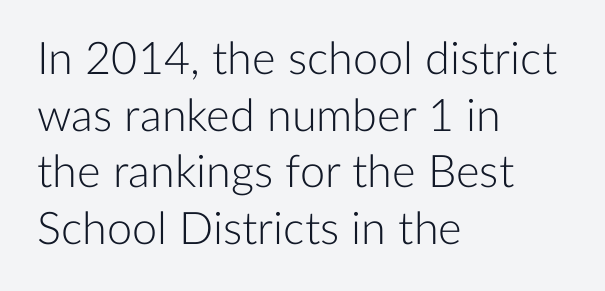
The image shows 45 px light sans-serif type, upright; set left-aligned, normal line spacing (1.26x), normal letter spacing, not underlined; low stroke contrast and a medium x-height.
